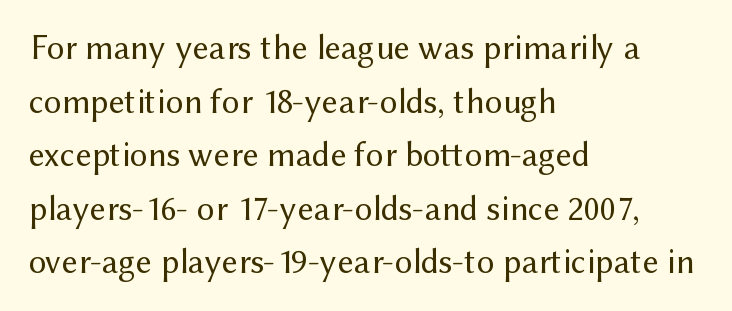
Q: Is the text bold? A: No.
Q: Is the text italic (slanted)? A: No, it is upright.
Q: Is the typeface a serif or a sans-serif typeface? A: Sans-serif.
Q: Is the text underlined? A: No.
Q: How is the paragraph aligned? A: Left-aligned.
Q: Is the spacing between letters normal or unusually wide? A: Normal.
Q: Is the spacing between lines tight, normal or loose? A: Normal.
Q: Width (condensed, normal, or wide)? A: Normal.
Q: Stroke contrast? A: Medium.
Q: x-height? A: Medium.
Q: Monospaced? A: No.
